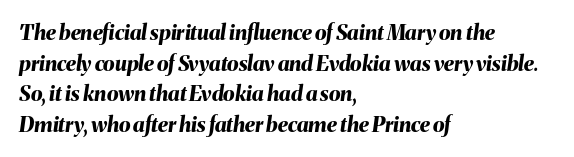
{"italic": "yes", "lean": "right", "slant_degrees": 8, "bold": "yes", "underline": "no", "align": "left", "line_spacing": "normal", "line_spacing_ratio": 1.46, "letter_spacing": "normal", "letter_spacing_em": 0.0, "glyph_px": 21}
